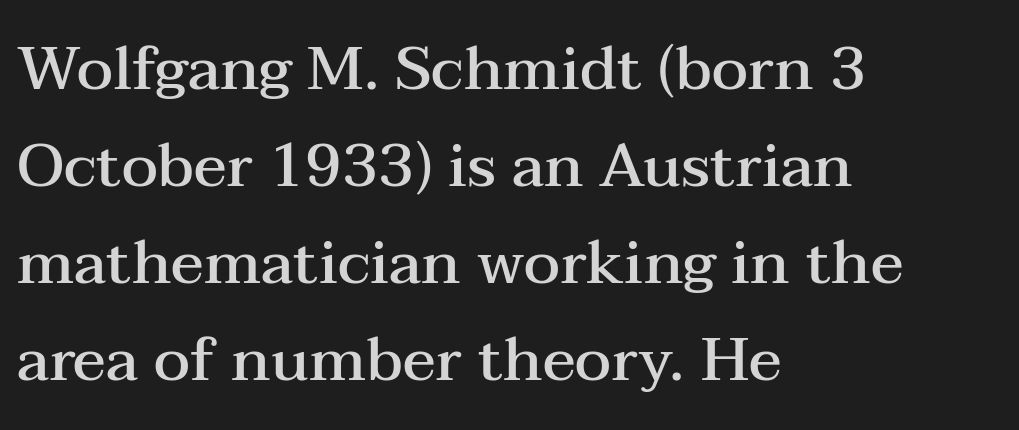
Q: Is the text bold? A: Semi-bold.
Q: Is the text italic (slanted)? A: No, it is upright.
Q: Is the typeface a serif or a sans-serif typeface? A: Serif.
Q: Is the text underlined? A: No.
Q: How is the paragraph aligned? A: Left-aligned.
Q: Is the spacing between letters normal or unusually wide? A: Normal.
Q: Is the spacing between lines tight, normal or loose? A: Normal.
Q: Width (condensed, normal, or wide)? A: Wide.
Q: Stroke contrast? A: Medium.
Q: x-height? A: Medium.
Q: Monospaced? A: No.
